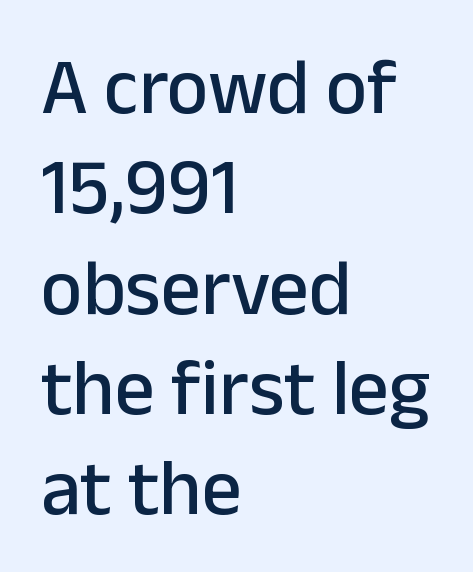
Q: Is the text italic (slanted)? A: No, it is upright.
Q: Is the typeface a serif or a sans-serif typeface? A: Sans-serif.
Q: Is the text underlined? A: No.
Q: How is the paragraph aligned? A: Left-aligned.
Q: Is the spacing between letters normal or unusually wide? A: Normal.
Q: Is the spacing between lines tight, normal or loose? A: Normal.
Q: Width (condensed, normal, or wide)? A: Normal.
Q: Stroke contrast? A: Low.
Q: x-height? A: Medium.
Q: Monospaced? A: No.
